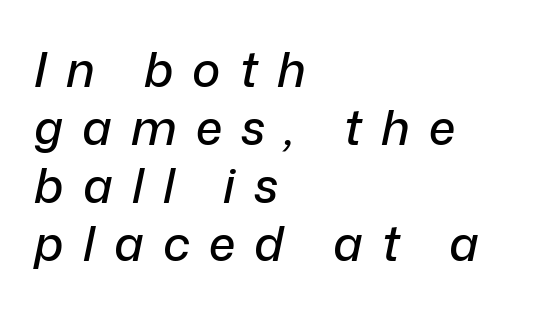
{"italic": "yes", "lean": "right", "slant_degrees": 12, "width": "normal", "stroke_contrast": "low", "x_height": "medium", "monospaced": "no", "underline": "no", "align": "left", "line_spacing_ratio": 1.21, "letter_spacing": "wide", "letter_spacing_em": 0.4, "glyph_px": 48}
